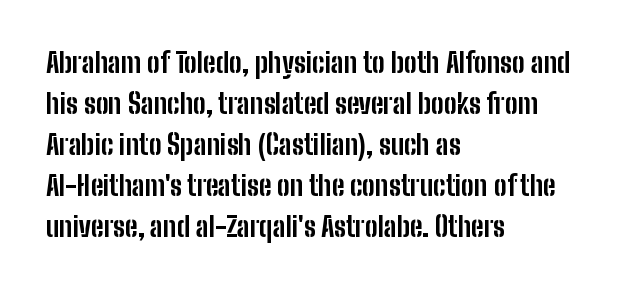
The image shows 27 px bold type, upright; set left-aligned, normal line spacing (1.52x), normal letter spacing, not underlined.
